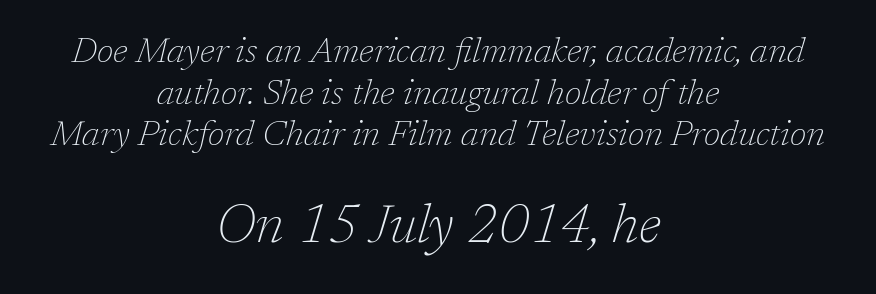
{"serif": "yes", "italic": "yes", "lean": "right", "slant_degrees": 17, "bold": "no", "weight": "thin", "width": "normal", "stroke_contrast": "low", "x_height": "medium", "monospaced": "no", "underline": "no", "align": "center", "line_spacing_ratio": 1.19, "letter_spacing": "normal", "letter_spacing_em": 0.0, "larger_block": "second", "size_ratio": 1.51, "glyph_px": 53}
